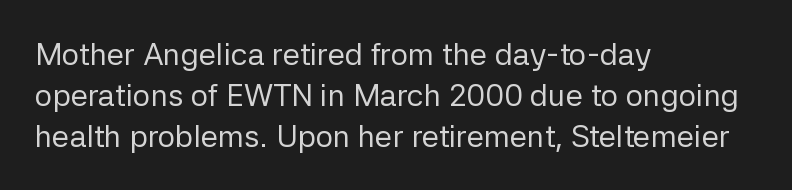
Vertical stems look standard width or narrower in stroke. Spacing verdict: proportional, widths tailored to each character. What stands out about the letter spacing? Nothing — it is the standard amount. This rendering employs a face without finishing strokes, i.e., a sans-serif. The string is rendered with underlining switched off.
